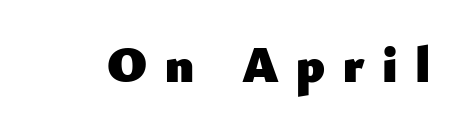
{"serif": "no", "italic": "no", "bold": "yes", "weight": "heavy", "width": "normal", "stroke_contrast": "low", "x_height": "small", "monospaced": "no", "underline": "no", "letter_spacing": "wide", "letter_spacing_em": 0.34, "glyph_px": 51}
